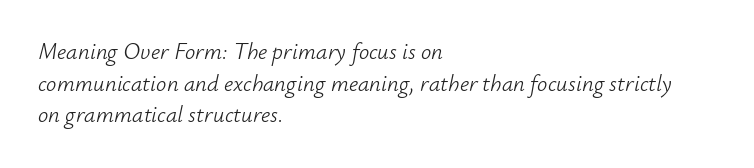
Q: Is the text bold? A: No.
Q: Is the text italic (slanted)? A: Yes, it leans right by about 12 degrees.
Q: Is the text underlined? A: No.
Q: How is the paragraph aligned? A: Left-aligned.
Q: Is the spacing between letters normal or unusually wide? A: Normal.
Q: Is the spacing between lines tight, normal or loose? A: Normal.
